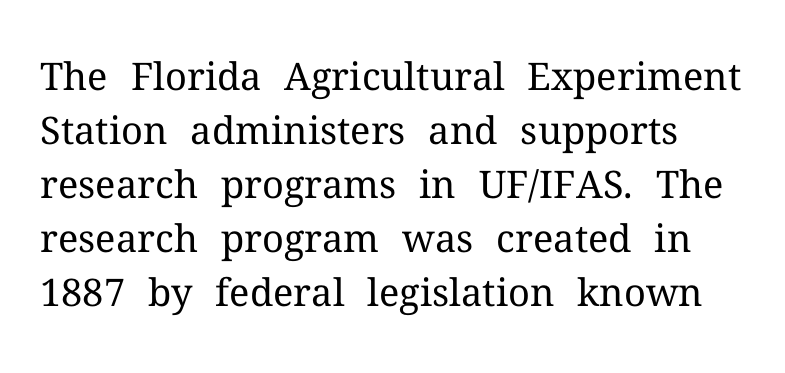
Does extra space separate the letters? No, they use regular spacing. These glyphs show unthickened strokes, regular width or finer. This sample has the flowing, uneven cadence of proportional lettering. Rendered with straight, roman letterforms. The typeface chosen for these lines features serifs.
